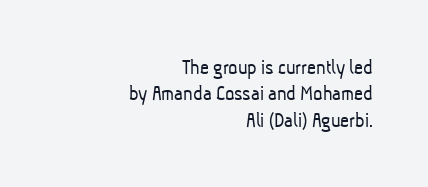
{"bold": "no", "underline": "no", "align": "right", "line_spacing_ratio": 1.2, "letter_spacing": "normal", "letter_spacing_em": 0.0, "glyph_px": 22}
